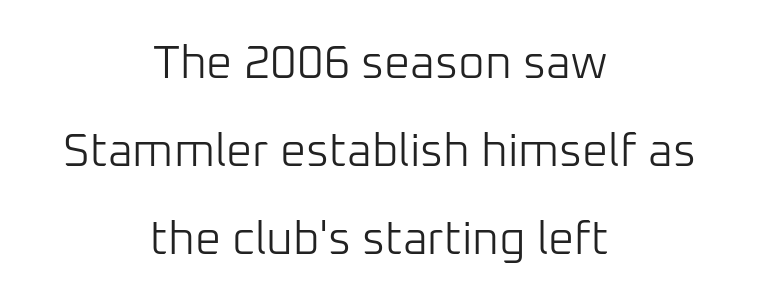
Q: Is the text bold? A: No.
Q: Is the text italic (slanted)? A: No, it is upright.
Q: Is the typeface a serif or a sans-serif typeface? A: Sans-serif.
Q: Is the text underlined? A: No.
Q: How is the paragraph aligned? A: Centered.
Q: Is the spacing between letters normal or unusually wide? A: Normal.
Q: Is the spacing between lines tight, normal or loose? A: Loose.
Q: Width (condensed, normal, or wide)? A: Normal.
Q: Stroke contrast? A: Low.
Q: x-height? A: Medium.
Q: Monospaced? A: No.
